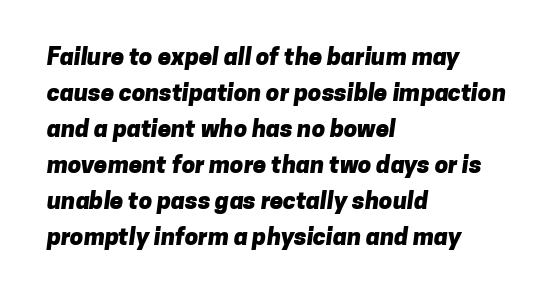
Q: Is the text bold? A: Yes.
Q: Is the text underlined? A: No.
Q: How is the paragraph aligned? A: Left-aligned.
Q: Is the spacing between letters normal or unusually wide? A: Normal.
Q: Is the spacing between lines tight, normal or loose? A: Normal.
